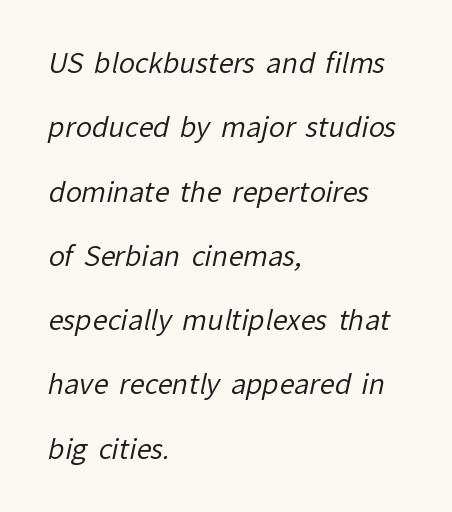
{"bold": "no", "underline": "no", "align": "left", "line_spacing": "loose", "line_spacing_ratio": 2.38, "letter_spacing": "normal", "letter_spacing_em": 0.0, "glyph_px": 27}
